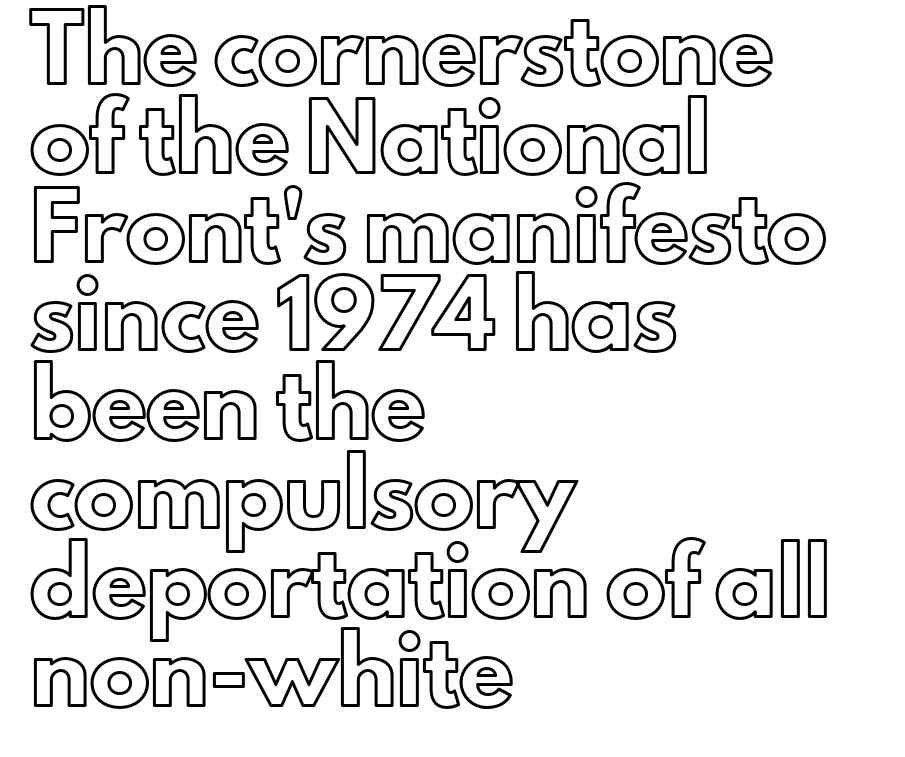
{"italic": "no", "width": "normal", "x_height": "small", "monospaced": "no", "underline": "no", "align": "left", "line_spacing": "normal", "line_spacing_ratio": 1.48, "letter_spacing": "normal", "letter_spacing_em": 0.0, "glyph_px": 60}
